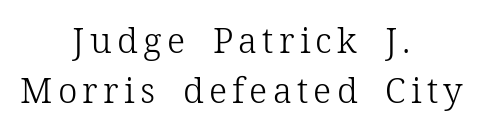
{"serif": "yes", "italic": "no", "bold": "no", "weight": "light", "width": "normal", "stroke_contrast": "low", "x_height": "medium", "monospaced": "no", "underline": "no", "align": "center", "line_spacing": "normal", "line_spacing_ratio": 1.42, "glyph_px": 35}
